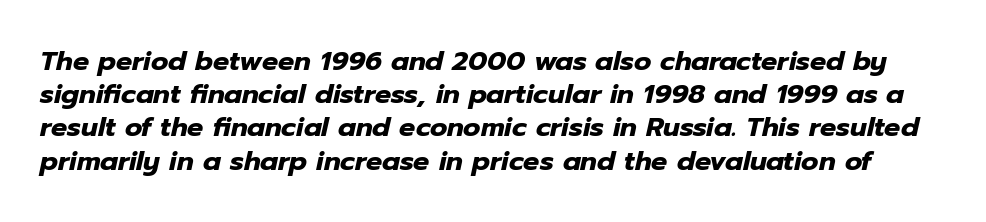
Does the lettering tilt? It does — this is italic. Each glyph is drawn with heavy, bold strokes. The rendering keeps characters at their native spacing. The words here are not underlined.
